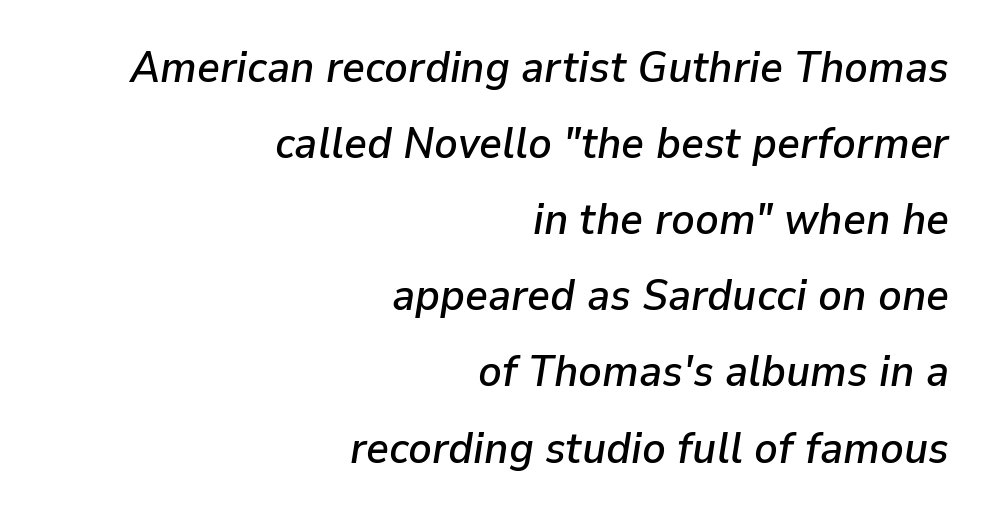
{"italic": "yes", "lean": "right", "slant_degrees": 9, "width": "normal", "stroke_contrast": "low", "x_height": "medium", "monospaced": "no", "underline": "no", "align": "right", "line_spacing_ratio": 1.73, "letter_spacing": "normal", "letter_spacing_em": 0.0, "glyph_px": 44}
